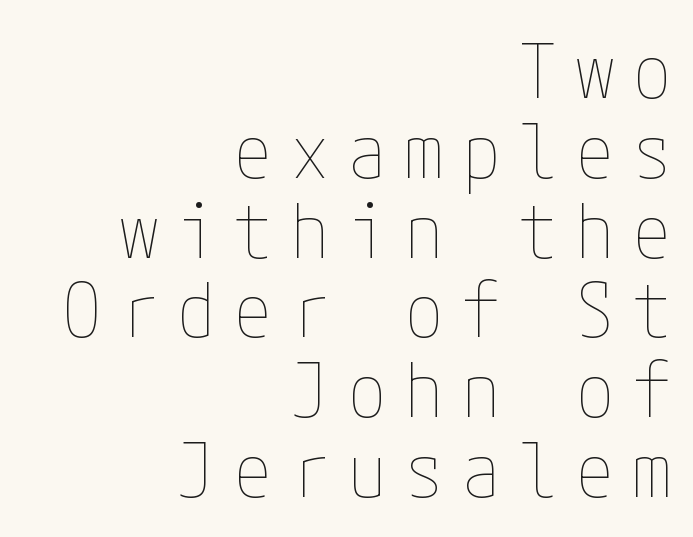
Every character sits straight up, as roman type does. Anything drawn beneath the words? Only blank space. Honestly, the rows look squashed on top of each other. Notice how the passage keeps a crisp vertical edge on the right only. Each word looks stretched out because of the extra space between its letters.
